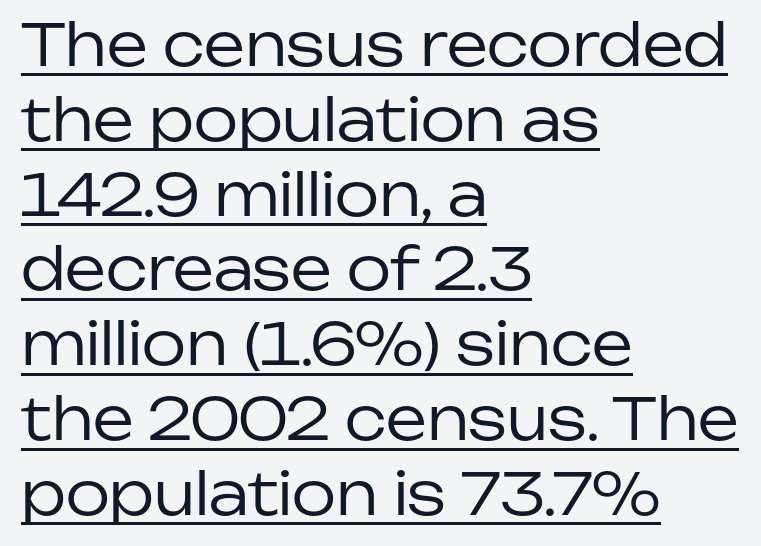
Ink coverage per letter is moderate at most. Proportional: the letters do not fall into vertical columns. The rows are spaced the way most documents space them. The compositor pushed each line to the left boundary. Italic? Not at all — the glyphs are vertical.
